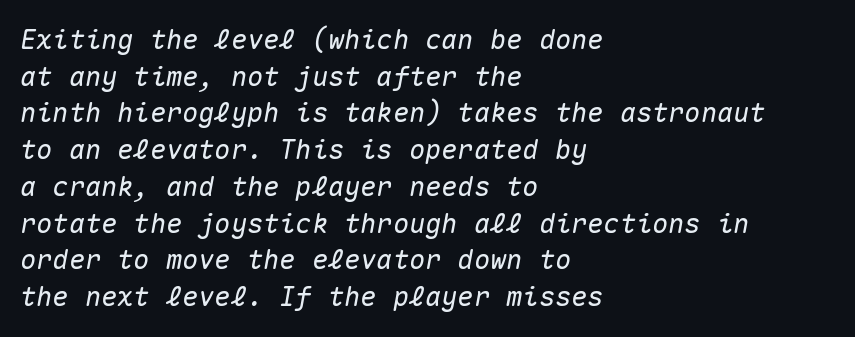
Students, observe: this is what conventionally led text looks like. Casual observation: everything's shoved over to the left. Between one letter and the next there's only the usual sliver of space. Words float on clear page, feet unadorned. Looking at the ascenders, they clearly lean.
